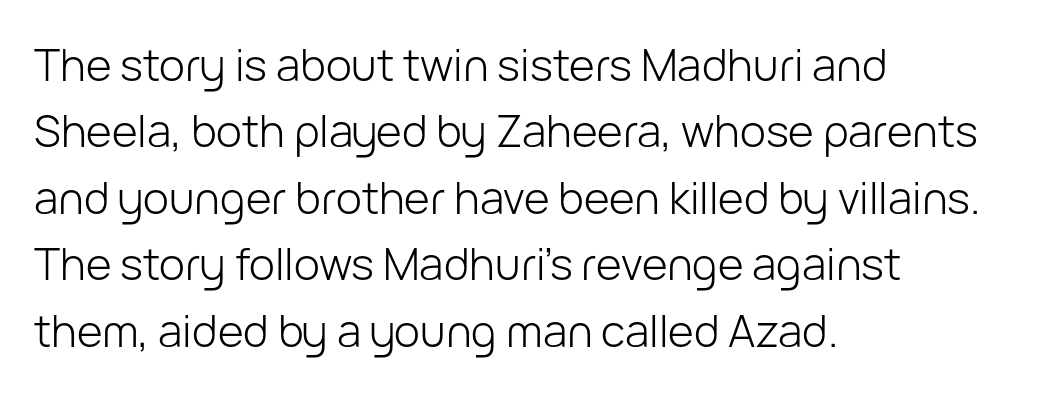
Successive baselines arrive at the customary interval. Layout note: lines flush left. The typeface has the unassuming heft of standard copy or less. Unlike a traditional serif, this face leaves its strokes unadorned. The rendering keeps characters at their native spacing. When letters stand straight like this, we call the style roman or upright.
